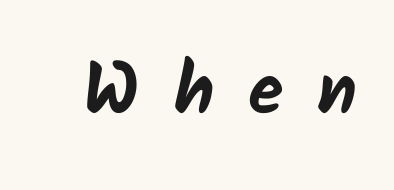
{"serif": "no", "bold": "yes", "weight": "bold", "width": "normal", "stroke_contrast": "low", "x_height": "medium", "monospaced": "no", "underline": "no", "letter_spacing": "wide", "letter_spacing_em": 0.47, "glyph_px": 72}
